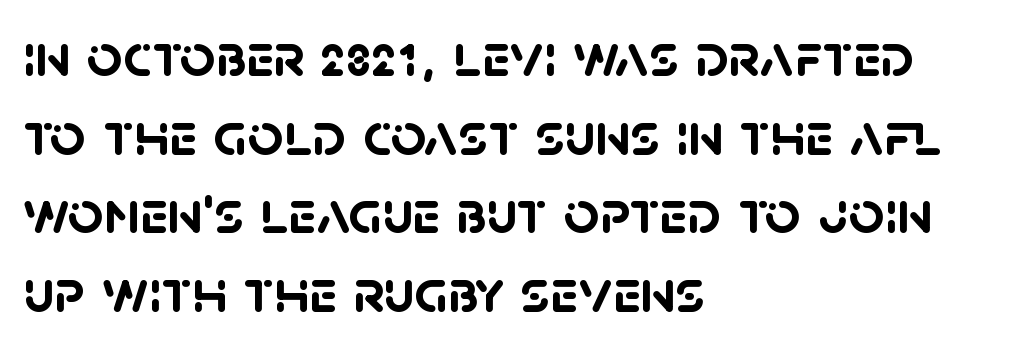
{"serif": "no", "bold": "yes", "weight": "semibold", "width": "normal", "stroke_contrast": "low", "x_height": "large", "monospaced": "no", "underline": "no", "align": "left", "line_spacing": "normal", "line_spacing_ratio": 1.27, "letter_spacing": "normal", "letter_spacing_em": 0.0, "glyph_px": 62}
